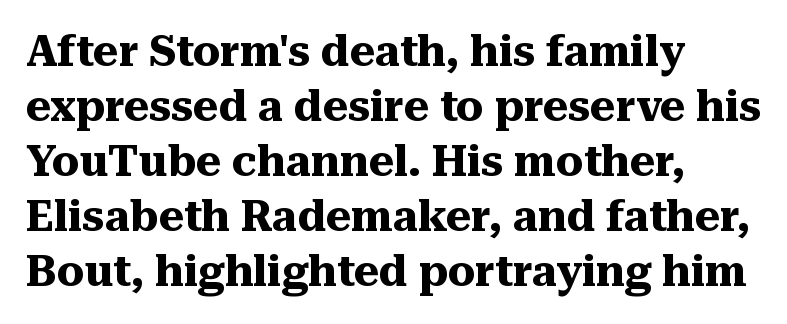
The image shows 43 px heavy serif type, upright; set left-aligned, normal line spacing (1.28x), normal letter spacing, not underlined; medium stroke contrast and a medium x-height.
